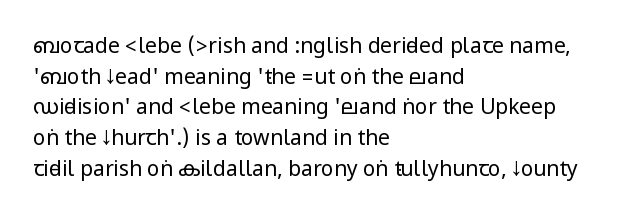
The strip under each line holds only bare page. The lines in this sample share a left origin and differ only in where they stop. The block of text has a typical density, with ordinary space between rows. A typesetter would call this zero additional tracking. Each stroke keeps to a modest, everyday thickness or less. Style check: upright.
